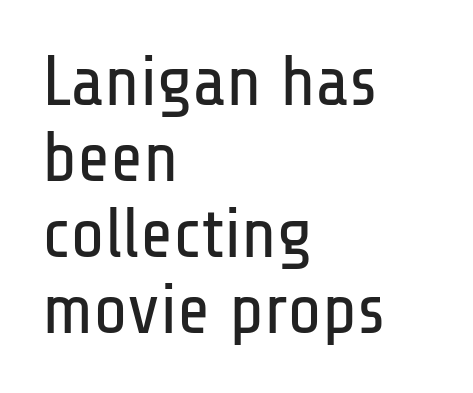
Q: Is the text bold? A: No.
Q: Is the text italic (slanted)? A: No, it is upright.
Q: Is the typeface a serif or a sans-serif typeface? A: Sans-serif.
Q: Is the text underlined? A: No.
Q: How is the paragraph aligned? A: Left-aligned.
Q: Is the spacing between letters normal or unusually wide? A: Normal.
Q: Is the spacing between lines tight, normal or loose? A: Tight.
Q: Width (condensed, normal, or wide)? A: Condensed.
Q: Stroke contrast? A: Low.
Q: x-height? A: Medium.
Q: Monospaced? A: No.
